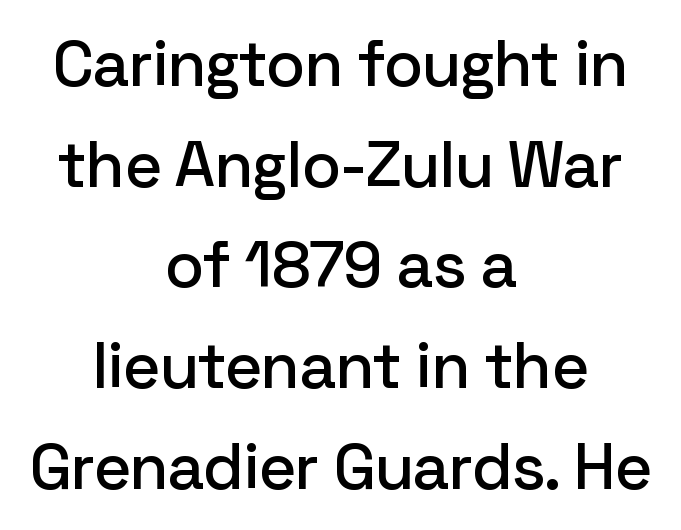
The image shows 65 px sans-serif type, upright; set centered, normal line spacing (1.55x), normal letter spacing, not underlined; low stroke contrast and a medium x-height.
